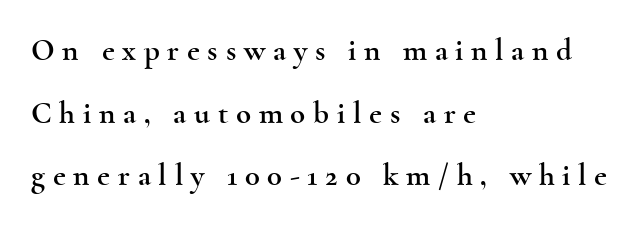
The image shows 31 px wide serif type, upright; set left-aligned, loose line spacing (2.02x), unusually wide letter spacing (+0.25 em), not underlined; a small x-height.
